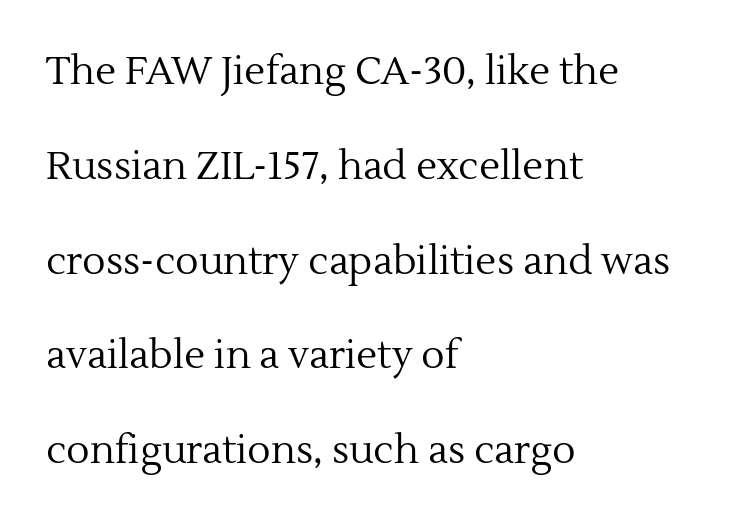
Q: Is the text bold? A: No.
Q: Is the text italic (slanted)? A: No, it is upright.
Q: Is the typeface a serif or a sans-serif typeface? A: Serif.
Q: Is the text underlined? A: No.
Q: How is the paragraph aligned? A: Left-aligned.
Q: Is the spacing between letters normal or unusually wide? A: Normal.
Q: Is the spacing between lines tight, normal or loose? A: Loose.
Q: Width (condensed, normal, or wide)? A: Normal.
Q: x-height? A: Medium.
Q: Monospaced? A: No.
